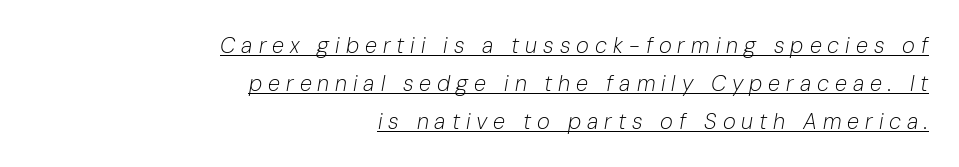
{"italic": "yes", "lean": "right", "slant_degrees": 10, "bold": "no", "underline": "yes", "align": "right", "line_spacing_ratio": 1.72, "letter_spacing": "wide", "letter_spacing_em": 0.27, "glyph_px": 22}
